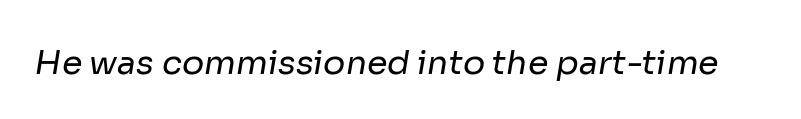
The image shows 33 px regular-weight sans-serif type; set normal letter spacing, not underlined; low stroke contrast and a medium x-height.
